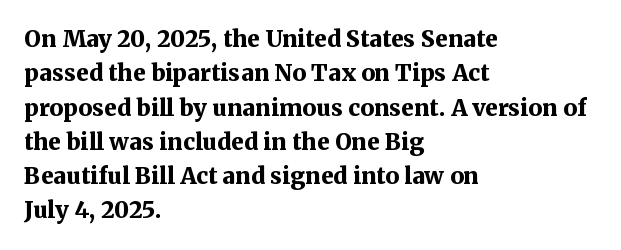
The space directly below the letters is spotless. Interline gaps are of average width in this sample. Ascenders rise straight up at ninety degrees. The rendering anchors every line to the left-hand side. The horizontal fit of the characters is conventional and even. The sample has been set heavy, in full bold.
